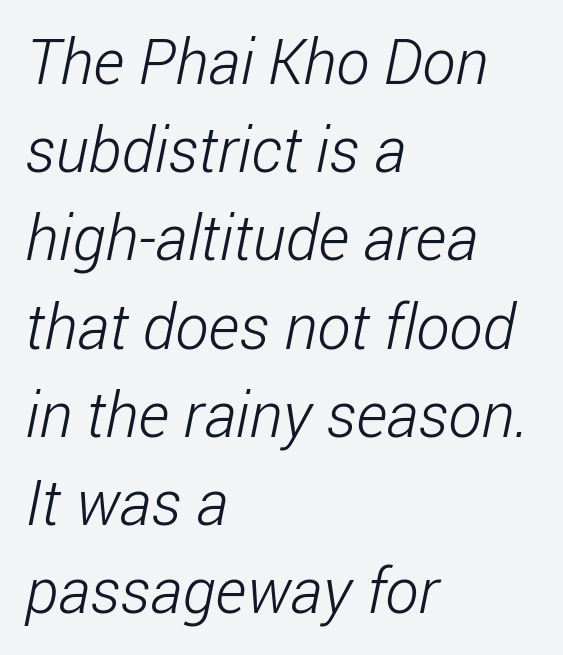
Q: Is the text bold? A: No.
Q: Is the typeface a serif or a sans-serif typeface? A: Sans-serif.
Q: Is the text underlined? A: No.
Q: How is the paragraph aligned? A: Left-aligned.
Q: Is the spacing between letters normal or unusually wide? A: Normal.
Q: Is the spacing between lines tight, normal or loose? A: Normal.
Q: Width (condensed, normal, or wide)? A: Condensed.
Q: Stroke contrast? A: Low.
Q: x-height? A: Medium.
Q: Monospaced? A: No.
